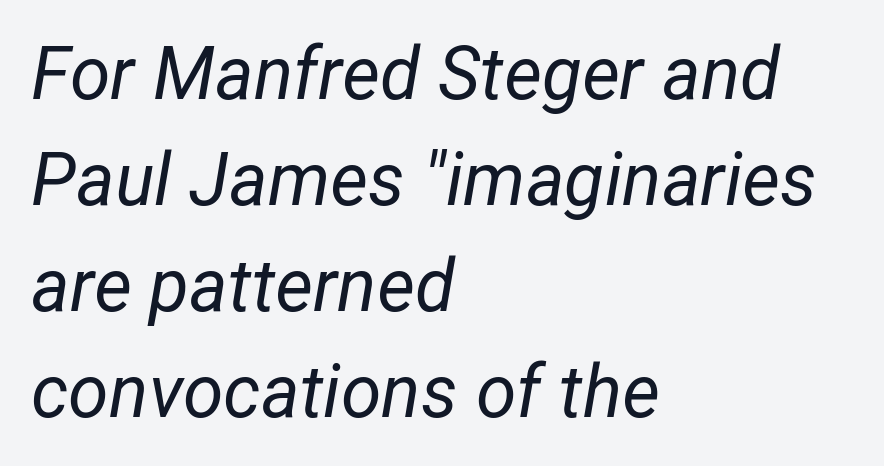
Q: Is the text bold? A: No.
Q: Is the text italic (slanted)? A: Yes, it leans right by about 12 degrees.
Q: Is the text underlined? A: No.
Q: How is the paragraph aligned? A: Left-aligned.
Q: Is the spacing between letters normal or unusually wide? A: Normal.
Q: Is the spacing between lines tight, normal or loose? A: Normal.
Q: Width (condensed, normal, or wide)? A: Normal.
Q: Stroke contrast? A: Low.
Q: x-height? A: Medium.
Q: Monospaced? A: No.
